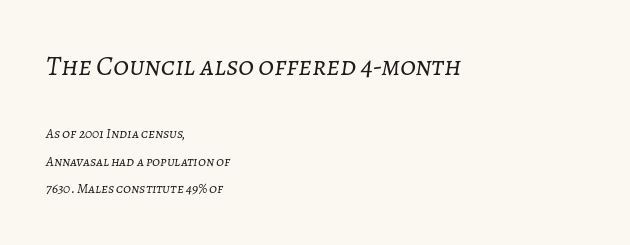
Q: Is the text bold? A: No.
Q: Is the text italic (slanted)? A: Yes, it leans right by about 7 degrees.
Q: Is the text underlined? A: No.
Q: How is the paragraph aligned? A: Left-aligned.
Q: Is the spacing between letters normal or unusually wide? A: Normal.
Q: Is the spacing between lines tight, normal or loose? A: Loose.
Q: Which block of text is set in a larger size, the first (top) or the second (bottom)? A: The first (top) one.
Q: Width (condensed, normal, or wide)? A: Normal.
Q: Stroke contrast? A: Low.
Q: x-height? A: Medium.
Q: Monospaced? A: No.
